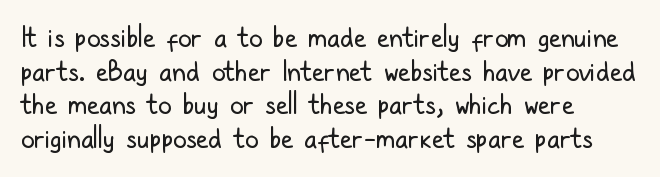
Whoever set this chose a conventional vertical rhythm. Each stroke keeps to a modest, everyday thickness or less. Is there any slant? The stems are plumb. Any mark beneath the type? The region is blank. Horizontal alignment here is leftward, the default for most running prose.
